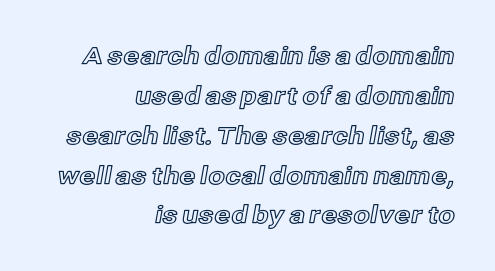
Short and long lines alike share a common ending point at right. This sample uses plain, unmodified letter spacing. Baseline-to-baseline distance is the conventional proportion of letter height.
